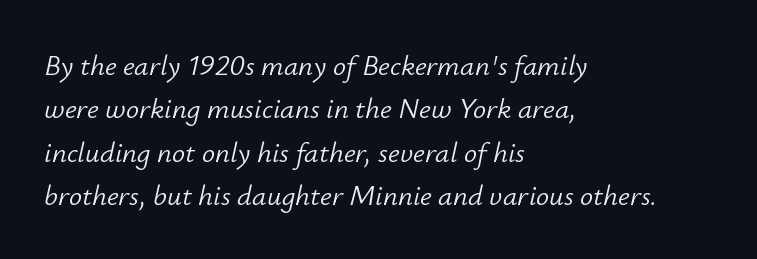
The image shows 29 px light type, italic (leaning right); set left-aligned, normal line spacing (1.5x), normal letter spacing, not underlined; low stroke contrast and a small x-height.
